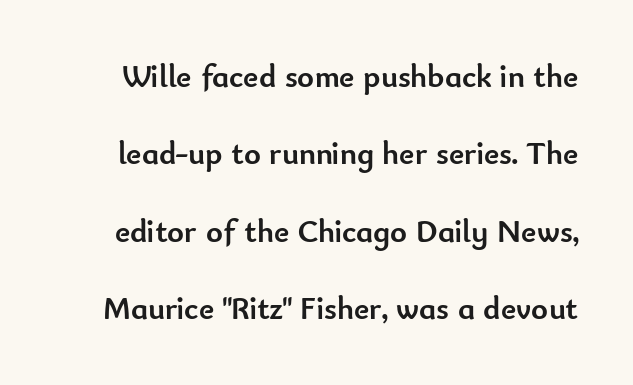
Unlike a traditional serif, this face leaves its strokes unadorned. Reading down the column, the eye jumps a long way to each next line. Pretty heavy lettering here — definitely bold. Here the designer chose a conventional face with non-uniform glyph widths. Letters rest on an invisible, unmarked baseline. Posture: vertical.
